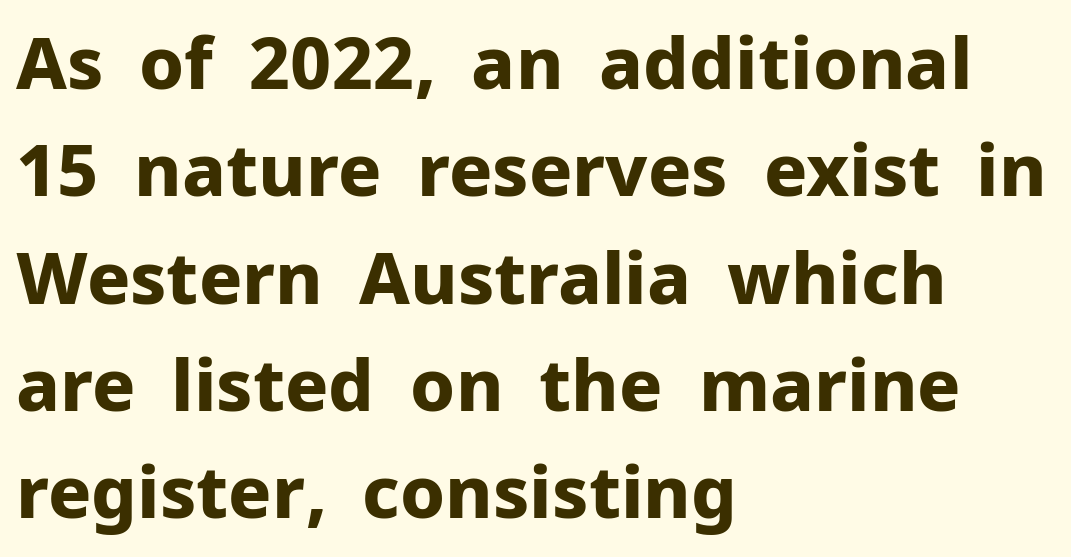
The image shows 72 px bold sans-serif type, upright; set left-aligned, normal line spacing (1.49x), normal letter spacing, not underlined; low stroke contrast and a medium x-height.
